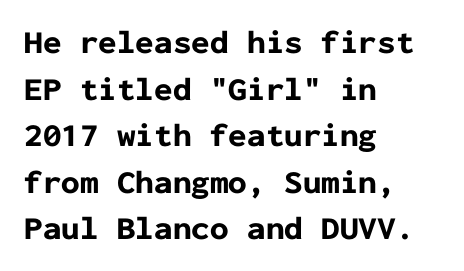
The image shows 33 px bold sans-serif type, upright, monospaced; set left-aligned, normal line spacing (1.41x), normal letter spacing, not underlined; low stroke contrast and a medium x-height.
